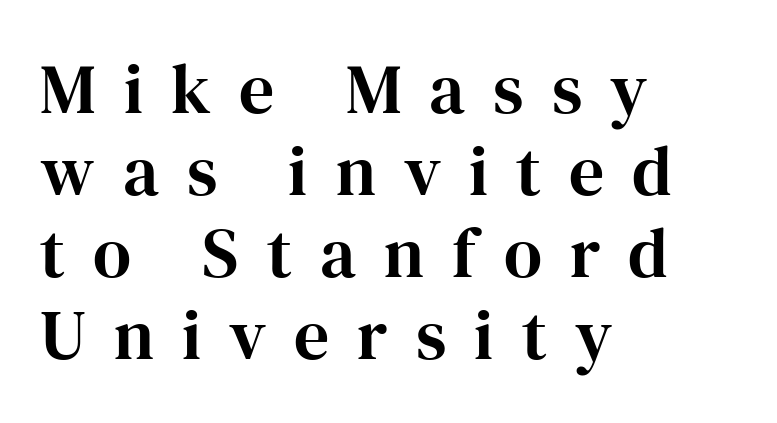
{"serif": "yes", "italic": "no", "width": "normal", "stroke_contrast": "high", "x_height": "medium", "monospaced": "no", "underline": "no", "align": "left", "line_spacing_ratio": 1.17, "letter_spacing": "wide", "letter_spacing_em": 0.4, "glyph_px": 70}
